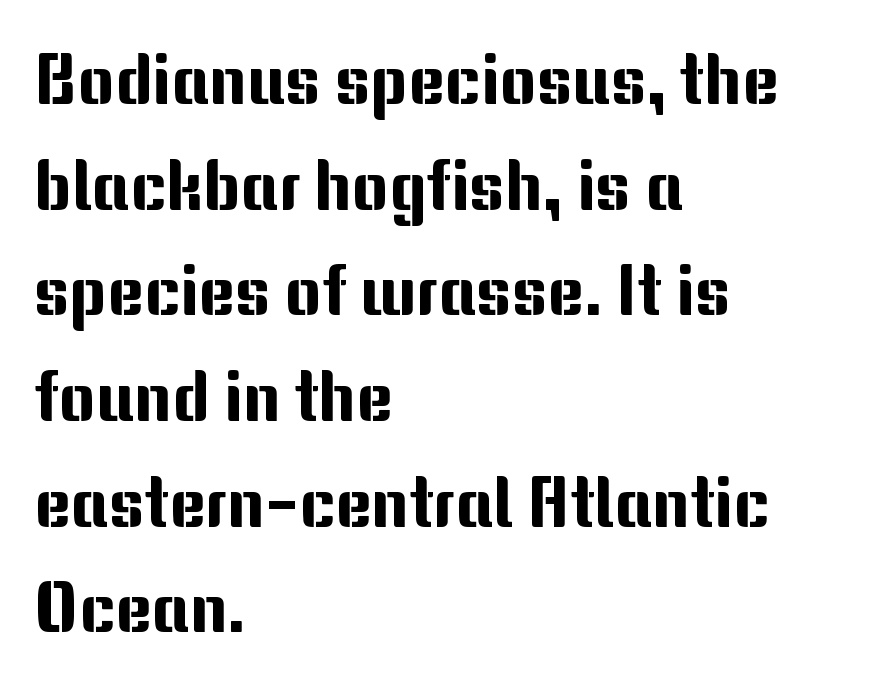
{"serif": "no", "italic": "no", "width": "normal", "stroke_contrast": "medium", "x_height": "medium", "monospaced": "no", "underline": "no", "align": "left", "line_spacing": "normal", "line_spacing_ratio": 1.51, "letter_spacing": "normal", "letter_spacing_em": 0.0, "glyph_px": 70}
